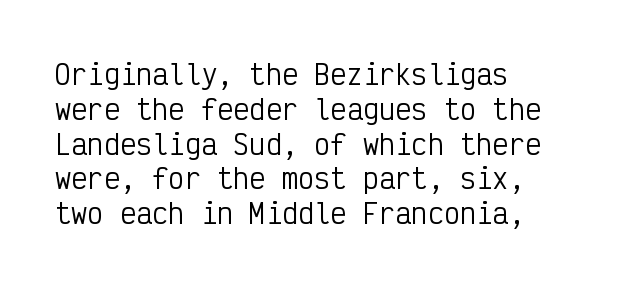
Q: Is the text bold? A: No.
Q: Is the text italic (slanted)? A: No, it is upright.
Q: Is the text underlined? A: No.
Q: How is the paragraph aligned? A: Left-aligned.
Q: Is the spacing between letters normal or unusually wide? A: Normal.
Q: Is the spacing between lines tight, normal or loose? A: Normal.
